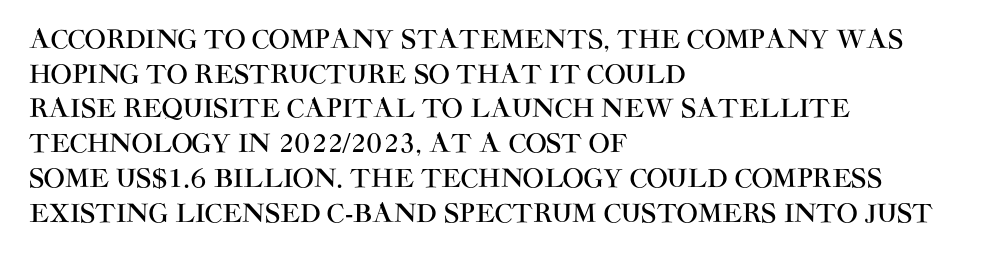
{"italic": "no", "underline": "no", "align": "left", "line_spacing": "normal", "line_spacing_ratio": 1.39, "letter_spacing": "normal", "letter_spacing_em": 0.0, "glyph_px": 25}
